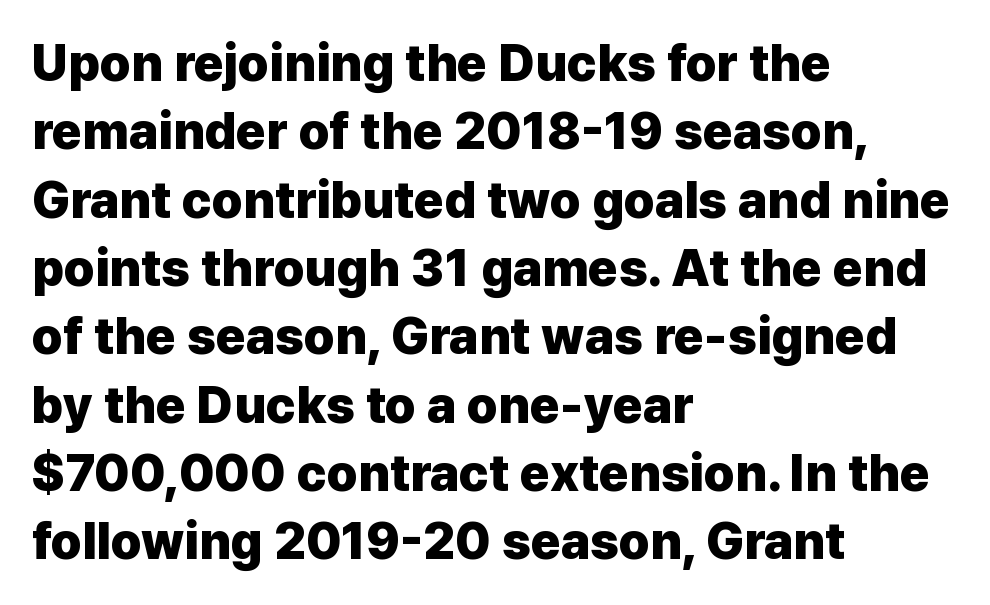
This is the regular roman posture of the typeface. Descenders are the only things crossing below the line. The face used here is proportionally spaced, like ordinary book or web type. Emphasis by weight is at full strength: bold. Leftover space on each line is placed entirely after the last word.
